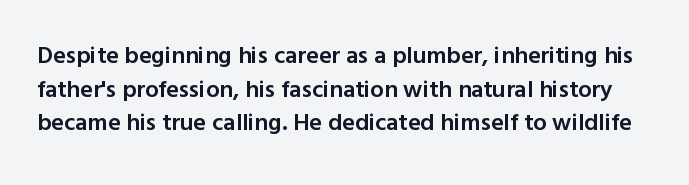
Q: Is the text bold? A: Semi-bold.
Q: Is the text italic (slanted)? A: No, it is upright.
Q: Is the text underlined? A: No.
Q: Is the spacing between letters normal or unusually wide? A: Normal.
Q: Is the spacing between lines tight, normal or loose? A: Normal.
